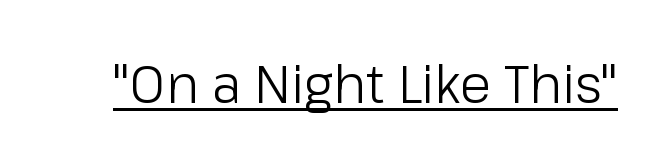
{"serif": "no", "italic": "no", "bold": "no", "weight": "light", "width": "normal", "stroke_contrast": "low", "x_height": "medium", "monospaced": "no", "underline": "yes", "letter_spacing": "normal", "letter_spacing_em": 0.0, "glyph_px": 52}
